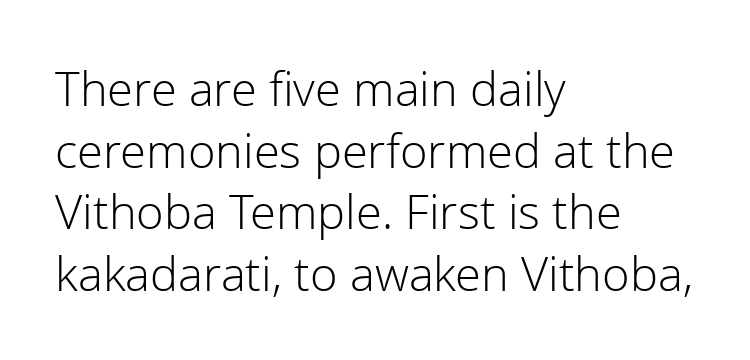
The image shows 47 px light sans-serif type, upright; set left-aligned, normal line spacing (1.31x), normal letter spacing, not underlined; a medium x-height.
